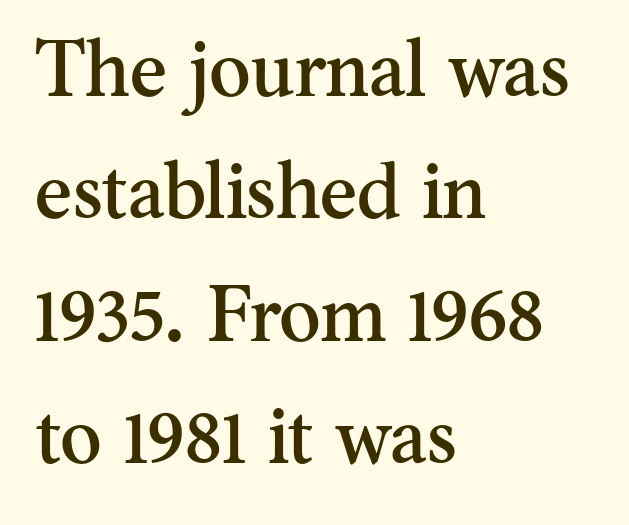
Q: Is the text italic (slanted)? A: No, it is upright.
Q: Is the typeface a serif or a sans-serif typeface? A: Serif.
Q: Is the text underlined? A: No.
Q: How is the paragraph aligned? A: Left-aligned.
Q: Is the spacing between letters normal or unusually wide? A: Normal.
Q: Is the spacing between lines tight, normal or loose? A: Normal.
Q: Width (condensed, normal, or wide)? A: Normal.
Q: Stroke contrast? A: Medium.
Q: x-height? A: Small.
Q: Monospaced? A: No.
